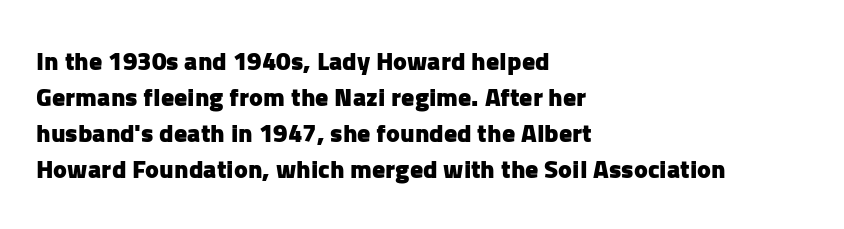
{"italic": "no", "bold": "yes", "underline": "no", "align": "left", "line_spacing": "normal", "line_spacing_ratio": 1.38, "letter_spacing": "normal", "letter_spacing_em": 0.0, "glyph_px": 26}
